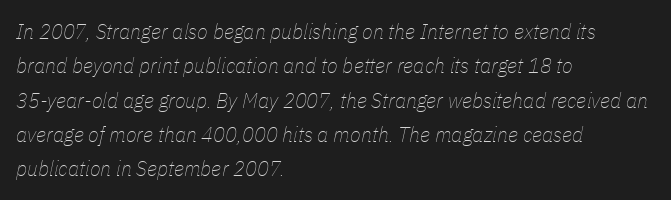
Q: Is the text bold? A: No.
Q: Is the text italic (slanted)? A: Yes, it leans right by about 11 degrees.
Q: Is the text underlined? A: No.
Q: How is the paragraph aligned? A: Left-aligned.
Q: Is the spacing between letters normal or unusually wide? A: Normal.
Q: Is the spacing between lines tight, normal or loose? A: Normal.
